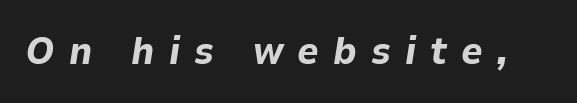
Q: Is the text bold? A: Yes.
Q: Is the text italic (slanted)? A: Yes, it leans right by about 9 degrees.
Q: Is the text underlined? A: No.
Q: Is the spacing between letters normal or unusually wide? A: Unusually wide.
Q: Width (condensed, normal, or wide)? A: Normal.
Q: Stroke contrast? A: Low.
Q: x-height? A: Medium.
Q: Monospaced? A: No.
